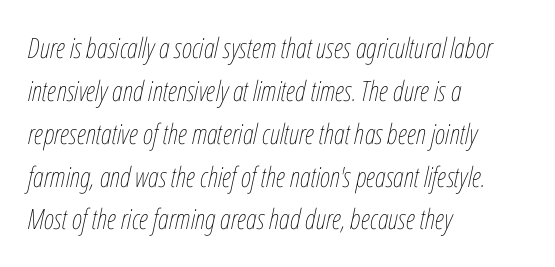
The image shows 28 px thin, condensed type, italic (leaning right); set left-aligned, normal line spacing (1.53x), normal letter spacing, not underlined; low stroke contrast and a medium x-height.
